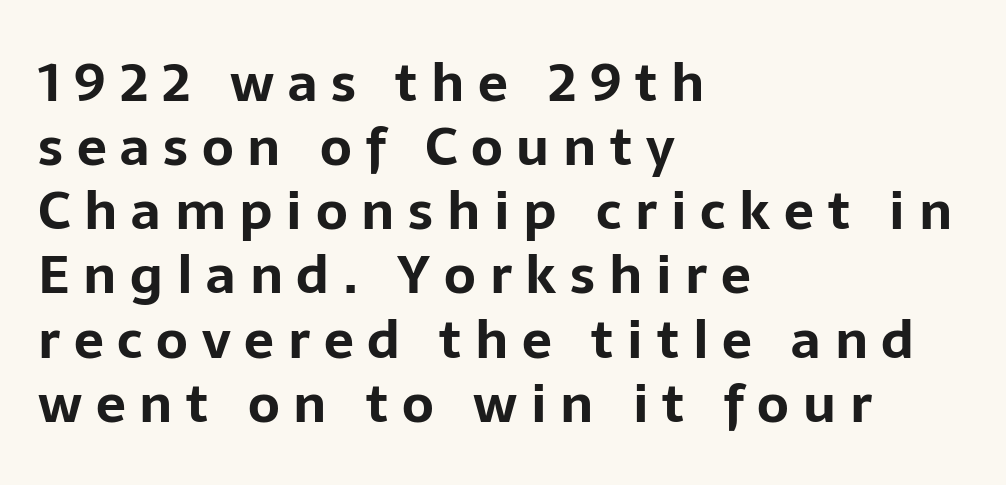
The image shows 53 px bold sans-serif type, upright; set left-aligned, line spacing 1.21x, unusually wide letter spacing (+0.26 em), not underlined; low stroke contrast and a medium x-height.
